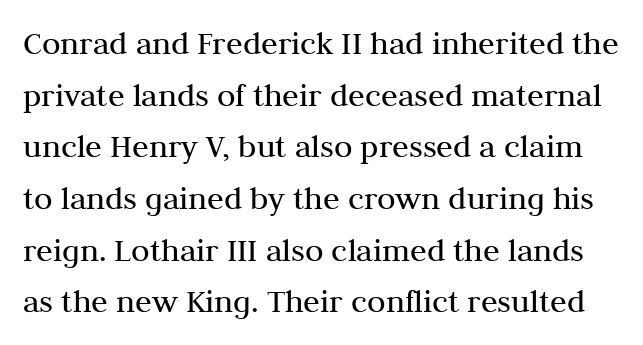
Descenders are the only things crossing below the line. Proportional: the letters do not fall into vertical columns. Weight: regular or lighter. Letter spacing: default. Ascenders rise straight up at ninety degrees. The letters carry serifs — small finishing strokes at the ends of their stems.
